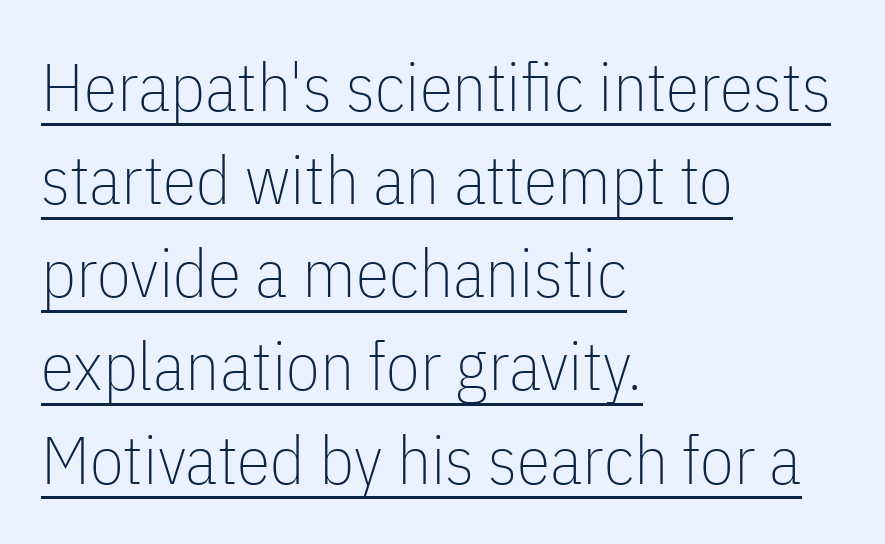
The image shows 68 px thin, condensed sans-serif type, upright; set left-aligned, normal line spacing (1.37x), normal letter spacing, underlined; low stroke contrast and a medium x-height.
